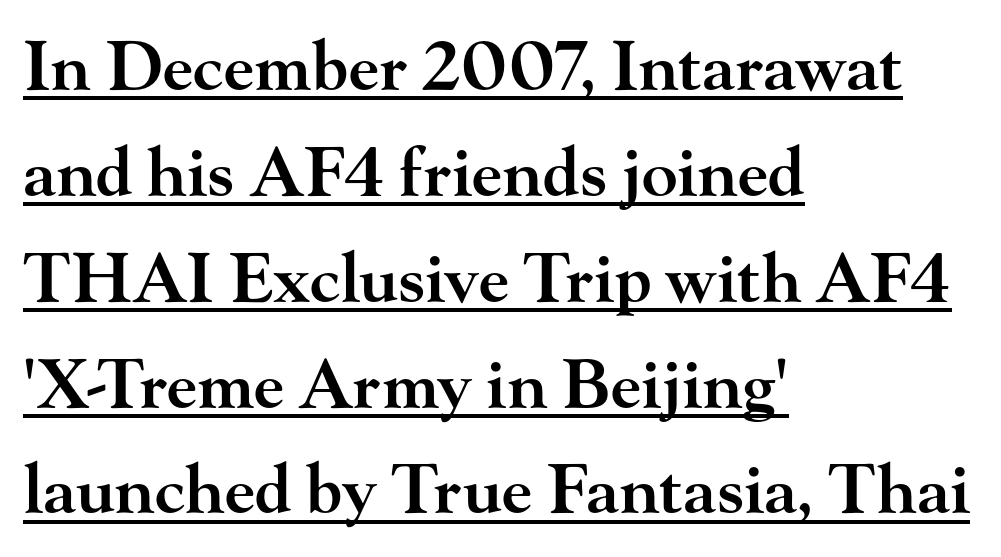
{"serif": "yes", "italic": "no", "bold": "semi", "weight": "semibold", "width": "wide", "stroke_contrast": "high", "x_height": "small", "monospaced": "no", "underline": "yes", "align": "left", "line_spacing": "normal", "line_spacing_ratio": 1.58, "letter_spacing": "normal", "letter_spacing_em": 0.0, "glyph_px": 67}
